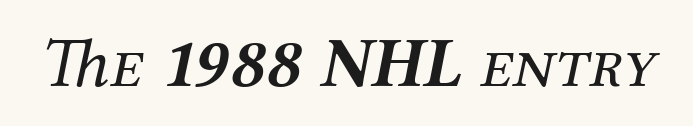
Letters rest on an invisible, unmarked baseline. Old-style or modern, the face here clearly has serifs. Do the characters align in a grid? No, the font is proportional. Quick note: italic. Compared with typical body copy, the letter spacing here is the same.
